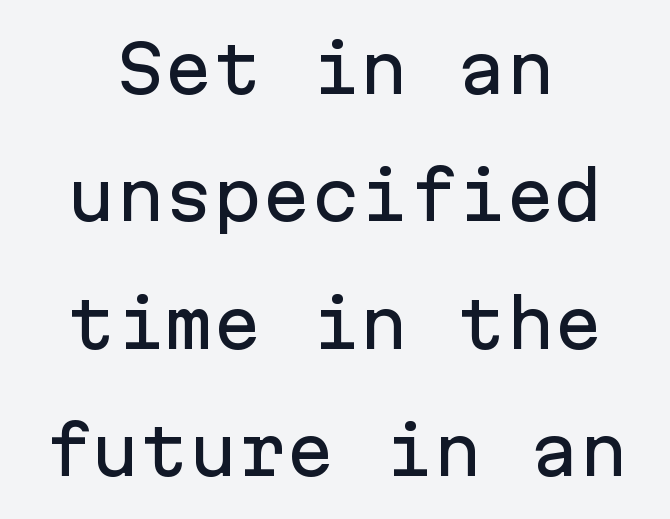
The image shows 65 px sans-serif type, upright, monospaced; set centered, loose line spacing (1.96x), normal letter spacing, not underlined; low stroke contrast and a medium x-height.
